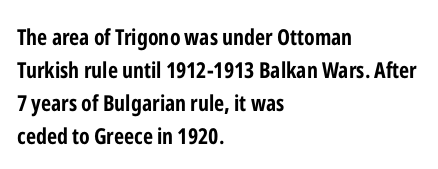
You'd pick this weight for a headline — it's a proper bold. The lettering holds an erect, upright posture throughout. Glance below the letters and you will spot only blank space. Layout note: lines flush left. Characters follow at the spacing the type designer built in. These lines sit exactly where default settings would place them.
